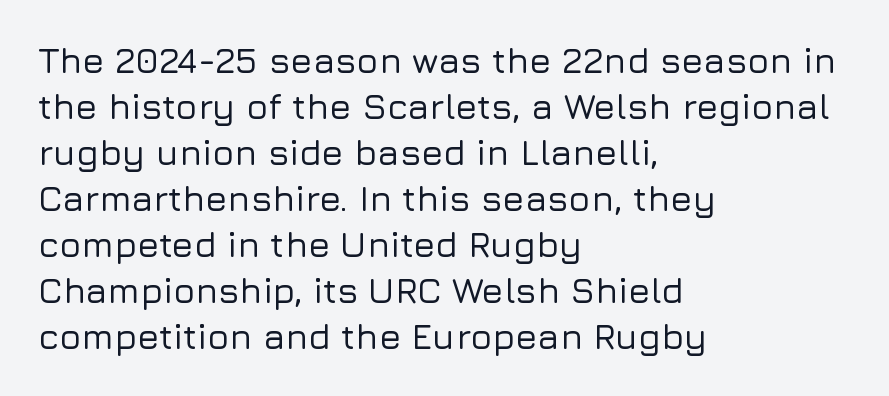
{"serif": "no", "italic": "no", "width": "normal", "stroke_contrast": "low", "x_height": "medium", "monospaced": "no", "underline": "no", "align": "left", "line_spacing": "normal", "line_spacing_ratio": 1.28, "letter_spacing": "normal", "letter_spacing_em": 0.0, "glyph_px": 36}
